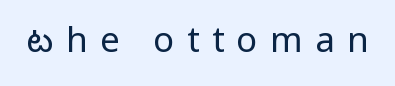
Q: Is the text bold? A: No.
Q: Is the text italic (slanted)? A: No, it is upright.
Q: Is the typeface a serif or a sans-serif typeface? A: Sans-serif.
Q: Is the text underlined? A: No.
Q: Is the spacing between letters normal or unusually wide? A: Unusually wide.
Q: Width (condensed, normal, or wide)? A: Condensed.
Q: Stroke contrast? A: Low.
Q: x-height? A: Large.
Q: Monospaced? A: No.
